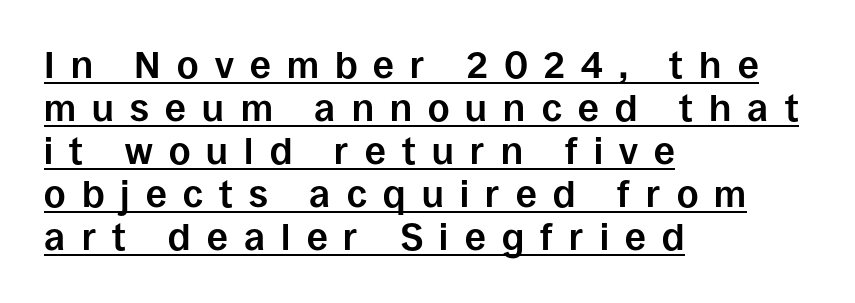
Q: Is the text bold? A: Yes.
Q: Is the text italic (slanted)? A: No, it is upright.
Q: Is the typeface a serif or a sans-serif typeface? A: Sans-serif.
Q: Is the text underlined? A: Yes.
Q: How is the paragraph aligned? A: Left-aligned.
Q: Is the spacing between letters normal or unusually wide? A: Unusually wide.
Q: Width (condensed, normal, or wide)? A: Normal.
Q: Stroke contrast? A: Low.
Q: x-height? A: Large.
Q: Monospaced? A: No.
